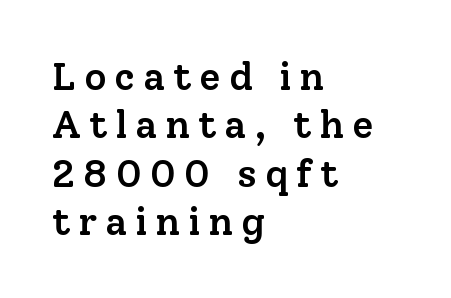
{"serif": "yes", "italic": "no", "bold": "semi", "weight": "semibold", "width": "normal", "stroke_contrast": "low", "x_height": "medium", "monospaced": "no", "underline": "no", "align": "left", "line_spacing_ratio": 1.24, "letter_spacing": "wide", "letter_spacing_em": 0.2, "glyph_px": 39}
